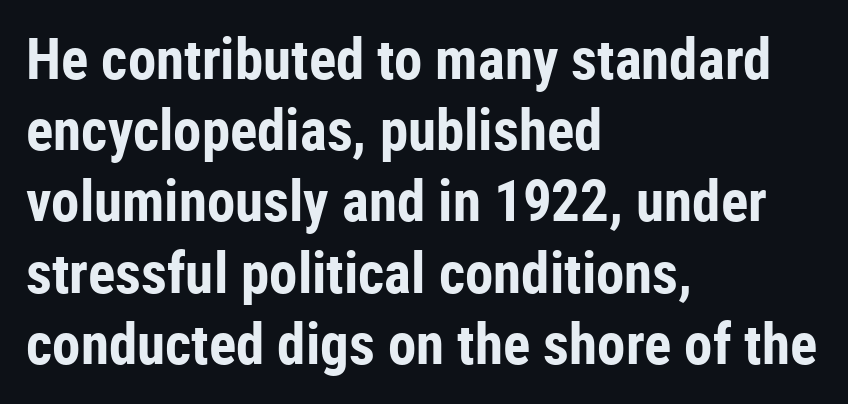
Q: Is the text bold? A: Yes.
Q: Is the text italic (slanted)? A: No, it is upright.
Q: Is the typeface a serif or a sans-serif typeface? A: Sans-serif.
Q: Is the text underlined? A: No.
Q: How is the paragraph aligned? A: Left-aligned.
Q: Is the spacing between letters normal or unusually wide? A: Normal.
Q: Is the spacing between lines tight, normal or loose? A: Normal.
Q: Width (condensed, normal, or wide)? A: Condensed.
Q: Stroke contrast? A: Low.
Q: x-height? A: Medium.
Q: Monospaced? A: No.
